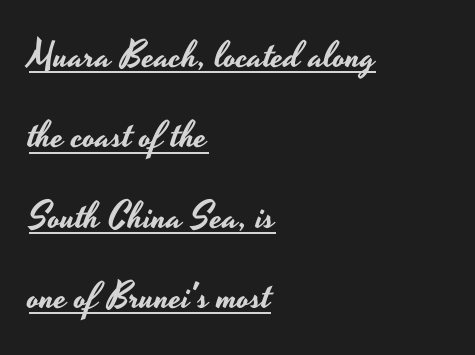
Notice the wide empty band between every row — that's loose leading. The letterforms sit shoulder to shoulder at normal distance. The rag falls on the right side of this text block. Each letter keeps its own natural width here, so spacing adapts to shape.
